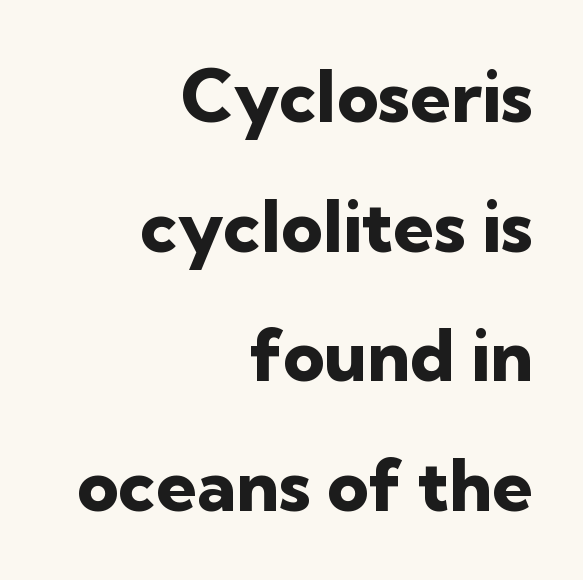
Q: Is the text bold? A: Yes.
Q: Is the text italic (slanted)? A: No, it is upright.
Q: Is the typeface a serif or a sans-serif typeface? A: Sans-serif.
Q: Is the text underlined? A: No.
Q: How is the paragraph aligned? A: Right-aligned.
Q: Is the spacing between letters normal or unusually wide? A: Normal.
Q: Width (condensed, normal, or wide)? A: Normal.
Q: Stroke contrast? A: Low.
Q: x-height? A: Medium.
Q: Monospaced? A: No.
